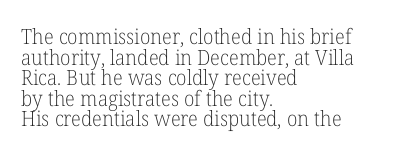
Q: Is the text bold? A: No.
Q: Is the text italic (slanted)? A: No, it is upright.
Q: Is the text underlined? A: No.
Q: How is the paragraph aligned? A: Left-aligned.
Q: Is the spacing between letters normal or unusually wide? A: Normal.
Q: Is the spacing between lines tight, normal or loose? A: Tight.
